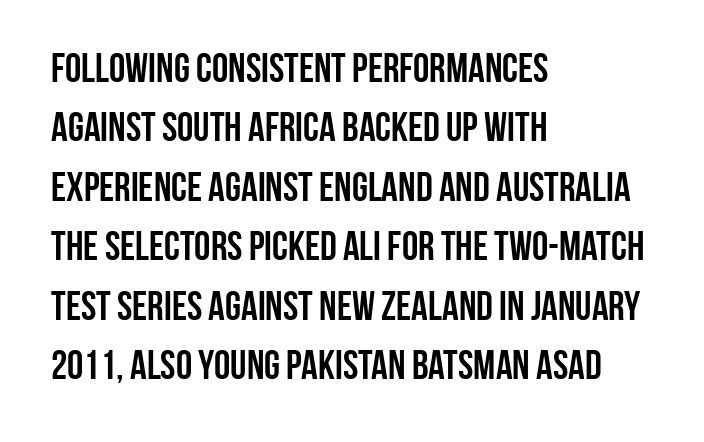
{"serif": "no", "italic": "no", "bold": "yes", "weight": "semibold", "width": "condensed", "stroke_contrast": "low", "x_height": "large", "monospaced": "no", "underline": "no", "align": "left", "line_spacing": "normal", "line_spacing_ratio": 1.45, "letter_spacing": "normal", "letter_spacing_em": 0.0, "glyph_px": 41}
